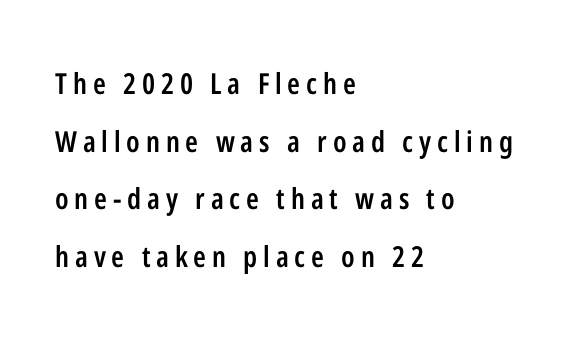
{"serif": "no", "italic": "no", "bold": "semi", "weight": "semibold", "width": "condensed", "stroke_contrast": "low", "x_height": "medium", "monospaced": "no", "underline": "no", "align": "left", "line_spacing": "loose", "line_spacing_ratio": 1.99, "letter_spacing": "wide", "letter_spacing_em": 0.2, "glyph_px": 29}
